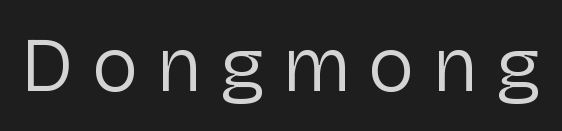
The image shows 78 px regular-weight sans-serif type, upright; set unusually wide letter spacing (+0.24 em), not underlined; low stroke contrast and a medium x-height.
